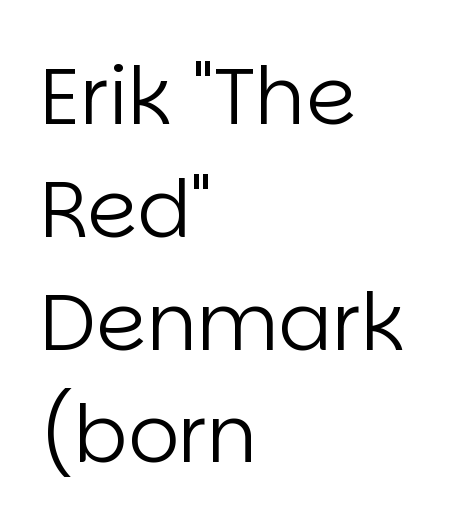
Only glyphs here, with clear space below each row. The letters look calm and open, with moderate or lighter stems. Does the type have serifs? No, each stem ends abruptly. Horizontally, the lines are justified to the leading edge only. Glyph-to-glyph distance matches everyday printed text. The face used here is proportionally spaced, like ordinary book or web type.
